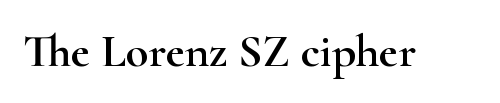
{"serif": "yes", "italic": "no", "width": "wide", "stroke_contrast": "high", "x_height": "small", "monospaced": "no", "underline": "no", "letter_spacing": "normal", "letter_spacing_em": 0.0, "glyph_px": 46}
